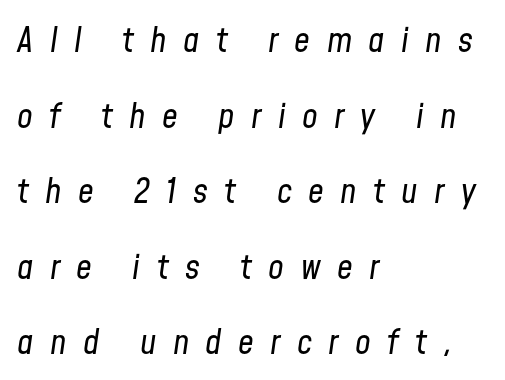
{"italic": "yes", "lean": "right", "slant_degrees": 8, "bold": "no", "weight": "regular", "width": "condensed", "stroke_contrast": "low", "x_height": "medium", "monospaced": "no", "underline": "no", "align": "left", "line_spacing": "loose", "line_spacing_ratio": 2.16, "letter_spacing": "wide", "letter_spacing_em": 0.47, "glyph_px": 35}
